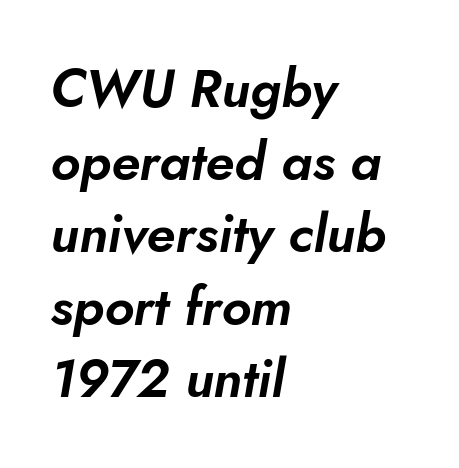
Posture: slanted. Here the designer chose a conventional face with non-uniform glyph widths. Leading: standard. Beneath every word, the page is bare. Casual observation: everything's shoved over to the left. A typesetter would call this zero additional tracking.
